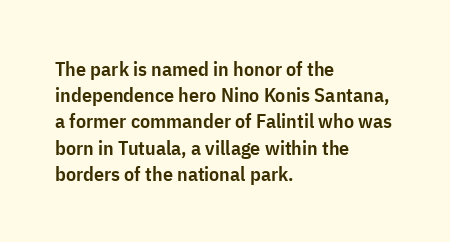
The image shows 20 px text type, upright; set left-aligned, normal line spacing (1.31x), normal letter spacing, not underlined.
